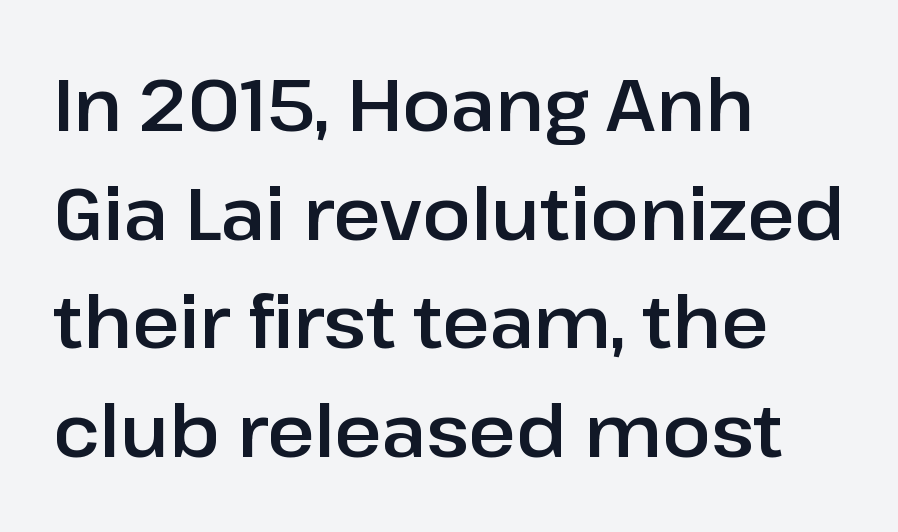
The image shows 72 px sans-serif type, upright; set left-aligned, normal line spacing (1.51x), normal letter spacing, not underlined; low stroke contrast and a medium x-height.
